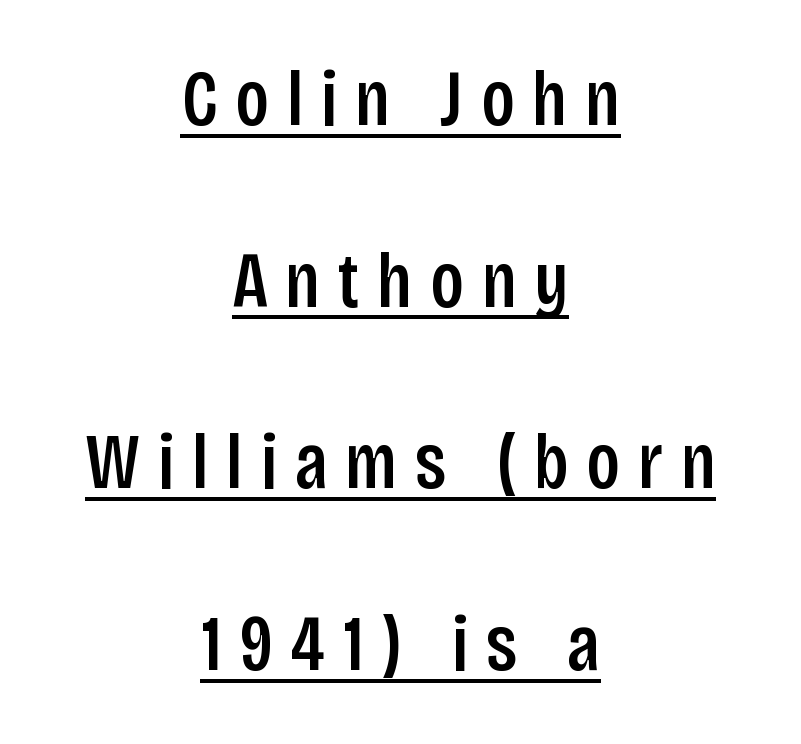
The letters advance in unequal steps, a hallmark of proportional type. A typesetter would label this face a sans. This is underlined copy, the kind a proofreader might mark for attention. Designer's note — italics off, roman on.
